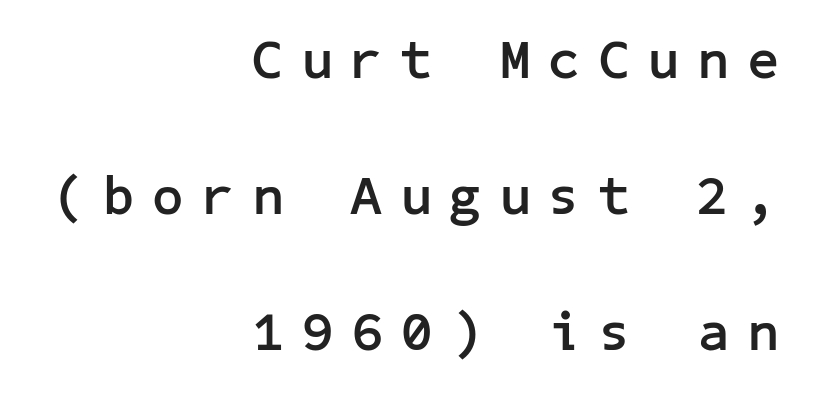
The image shows 55 px semibold sans-serif type, upright; set right-aligned, loose line spacing (2.47x), unusually wide letter spacing (+0.33 em), not underlined; low stroke contrast and a medium x-height.
